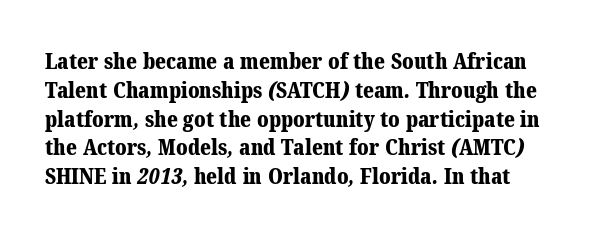
Q: Is the text bold? A: Yes.
Q: Is the text underlined? A: No.
Q: Is the spacing between letters normal or unusually wide? A: Normal.
Q: Is the spacing between lines tight, normal or loose? A: Normal.
